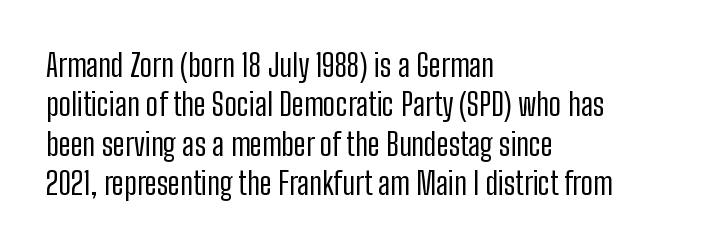
The gaps between neighbouring characters are ordinary and unremarkable. Descenders hang freely into open space. Is there much room between lines? A standard amount, neither cramped nor airy. Think of a printed novel: that variable character pitch is what you see here. Stroke terminals: plain, sans-serif.
